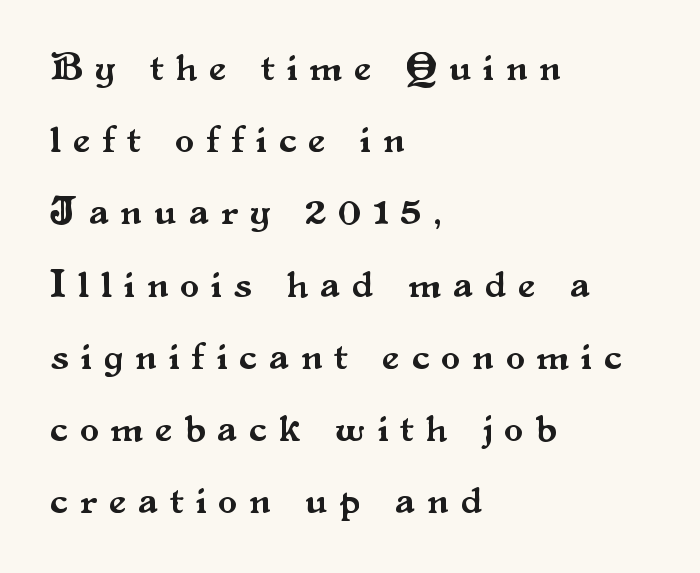
Q: Is the text italic (slanted)? A: No, it is upright.
Q: Is the typeface a serif or a sans-serif typeface? A: Serif.
Q: Is the text underlined? A: No.
Q: How is the paragraph aligned? A: Left-aligned.
Q: Is the spacing between letters normal or unusually wide? A: Unusually wide.
Q: Is the spacing between lines tight, normal or loose? A: Loose.
Q: Width (condensed, normal, or wide)? A: Normal.
Q: Stroke contrast? A: Medium.
Q: x-height? A: Small.
Q: Monospaced? A: No.
